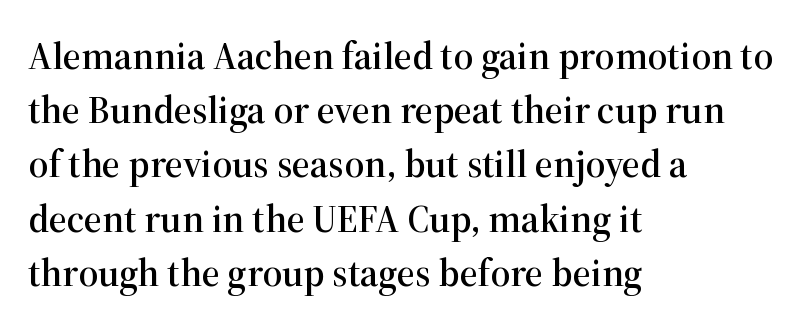
Nothing unusual about the tracking: characters are spaced as the font intends. The face used here is proportionally spaced, like ordinary book or web type. This is serif lettering, the kind often seen in printed books. The passage shown stacks its lines at a standard gap.
